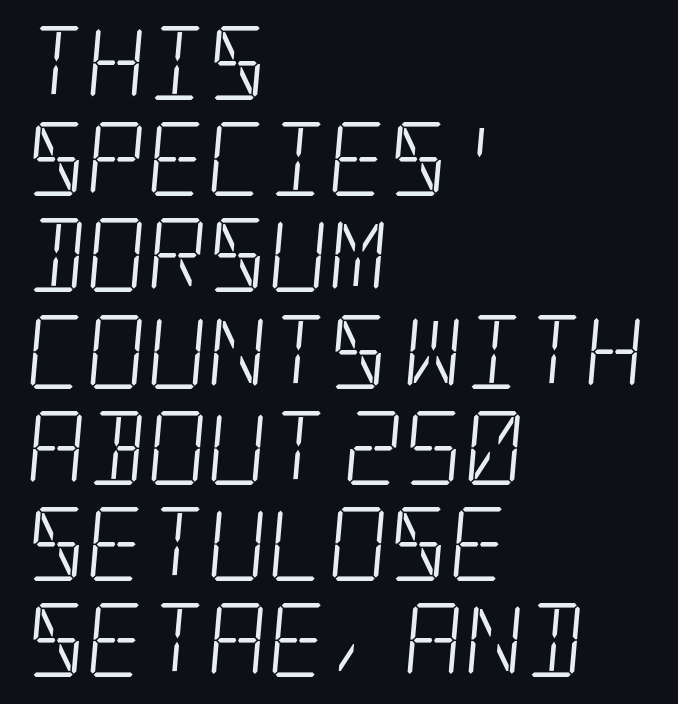
{"serif": "yes", "bold": "no", "weight": "light", "width": "condensed", "stroke_contrast": "low", "x_height": "large", "underline": "no", "align": "left", "line_spacing": "normal", "line_spacing_ratio": 1.3, "letter_spacing": "normal", "letter_spacing_em": 0.0, "glyph_px": 74}
